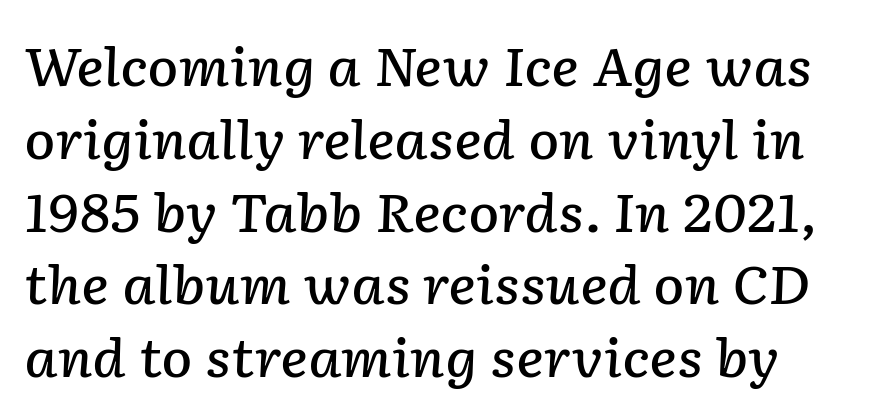
The image shows 52 px semibold type, italic (leaning right); set normal line spacing (1.4x), normal letter spacing, not underlined; low stroke contrast and a medium x-height.
